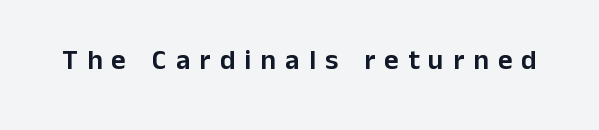
Character widths vary here, with narrow letters taking less room than wide ones. Designer's note — italics off, roman on. Font category for this specimen: sans-serif. The string is rendered with underlining switched off.
